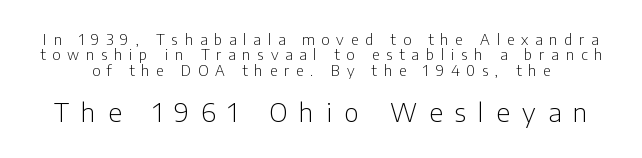
Q: Is the text bold? A: No.
Q: Is the text italic (slanted)? A: No, it is upright.
Q: Is the text underlined? A: No.
Q: Is the spacing between letters normal or unusually wide? A: Unusually wide.
Q: Is the spacing between lines tight, normal or loose? A: Tight.
Q: Which block of text is set in a larger size, the first (top) or the second (bottom)? A: The second (bottom) one.
